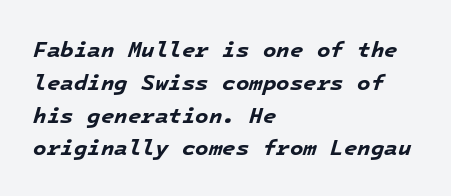
{"italic": "yes", "lean": "right", "slant_degrees": 16, "bold": "yes", "underline": "no", "align": "left", "line_spacing": "normal", "line_spacing_ratio": 1.49, "letter_spacing": "normal", "letter_spacing_em": 0.0, "glyph_px": 22}
